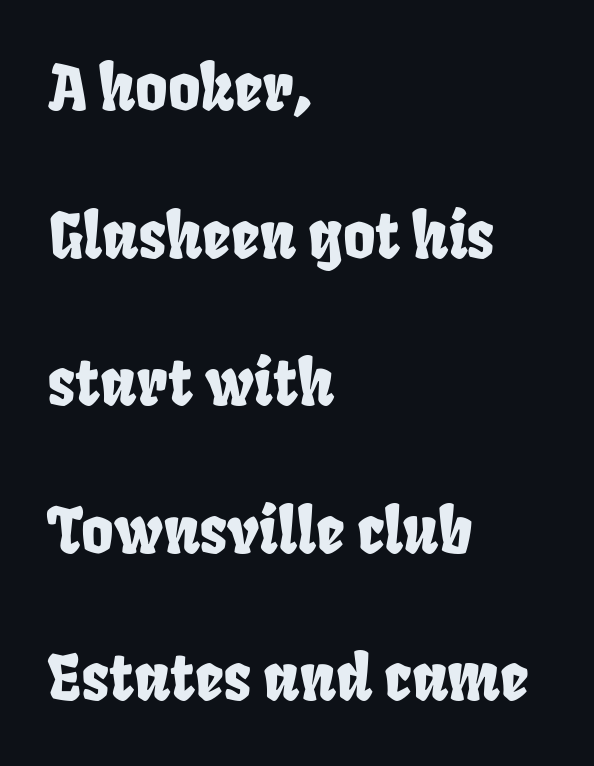
Q: Is the typeface a serif or a sans-serif typeface? A: Sans-serif.
Q: Is the text underlined? A: No.
Q: How is the paragraph aligned? A: Left-aligned.
Q: Is the spacing between letters normal or unusually wide? A: Normal.
Q: Is the spacing between lines tight, normal or loose? A: Loose.
Q: Width (condensed, normal, or wide)? A: Condensed.
Q: Stroke contrast? A: Low.
Q: x-height? A: Large.
Q: Monospaced? A: No.
